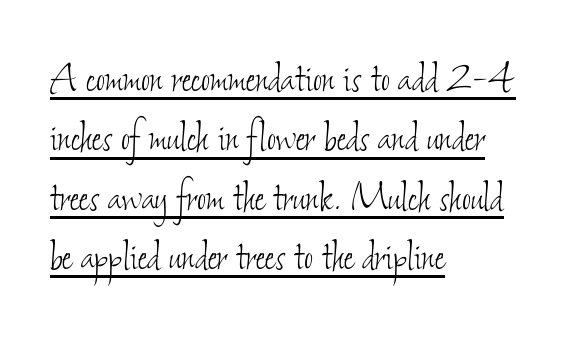
{"bold": "no", "weight": "thin", "width": "condensed", "stroke_contrast": "low", "x_height": "small", "monospaced": "no", "underline": "yes", "align": "left", "line_spacing_ratio": 1.21, "letter_spacing": "normal", "letter_spacing_em": 0.0, "glyph_px": 49}
